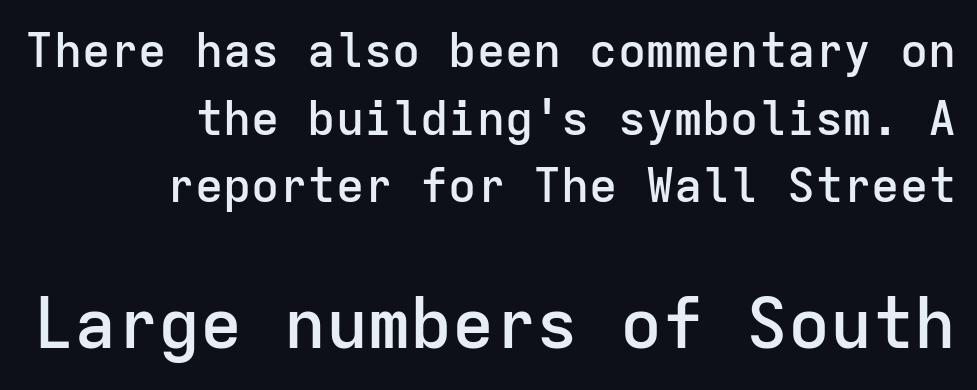
The image shows 70 px semibold sans-serif type, upright, monospaced; set right-aligned, normal line spacing (1.44x), normal letter spacing, not underlined; the second (bottom) block is 1.49x larger; low stroke contrast and a medium x-height.
